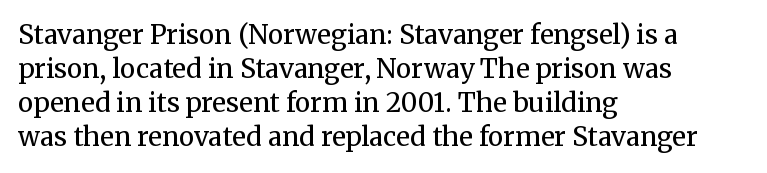
Descenders are the only things crossing below the line. All the whitespace from short lines collects on the right. Characters remain perfectly vertical along every line. The letters sit at their default tracking, neither squeezed nor spread.
